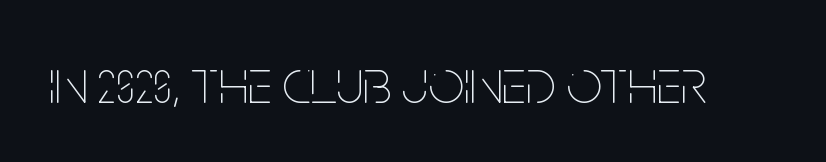
The image shows 63 px thin, condensed type, upright; set normal letter spacing, not underlined; low stroke contrast and a large x-height.
